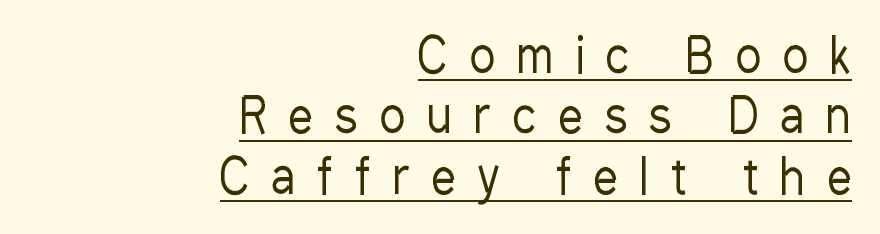
Q: Is the text bold? A: No.
Q: Is the text italic (slanted)? A: No, it is upright.
Q: Is the typeface a serif or a sans-serif typeface? A: Sans-serif.
Q: Is the text underlined? A: Yes.
Q: How is the paragraph aligned? A: Right-aligned.
Q: Is the spacing between letters normal or unusually wide? A: Unusually wide.
Q: Is the spacing between lines tight, normal or loose? A: Normal.
Q: Width (condensed, normal, or wide)? A: Condensed.
Q: Stroke contrast? A: Low.
Q: x-height? A: Medium.
Q: Monospaced? A: No.
